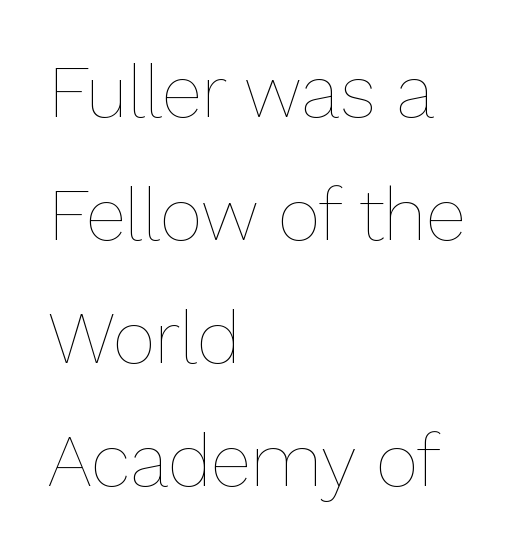
{"italic": "no", "bold": "no", "weight": "thin", "width": "normal", "stroke_contrast": "low", "x_height": "medium", "monospaced": "no", "underline": "no", "align": "left", "line_spacing": "normal", "line_spacing_ratio": 1.66, "letter_spacing": "normal", "letter_spacing_em": 0.0, "glyph_px": 74}
